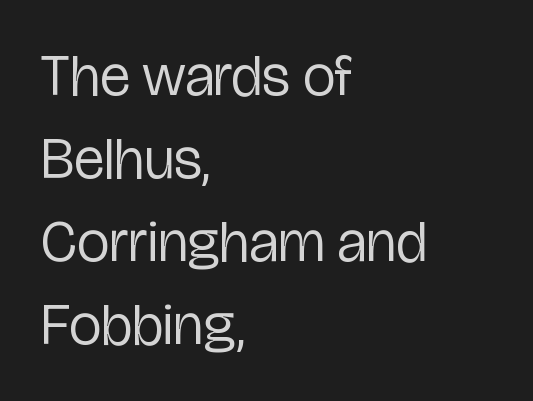
Q: Is the text bold? A: No.
Q: Is the text italic (slanted)? A: No, it is upright.
Q: Is the typeface a serif or a sans-serif typeface? A: Sans-serif.
Q: Is the text underlined? A: No.
Q: How is the paragraph aligned? A: Left-aligned.
Q: Is the spacing between letters normal or unusually wide? A: Normal.
Q: Is the spacing between lines tight, normal or loose? A: Normal.
Q: Width (condensed, normal, or wide)? A: Condensed.
Q: Stroke contrast? A: Low.
Q: x-height? A: Medium.
Q: Monospaced? A: No.
